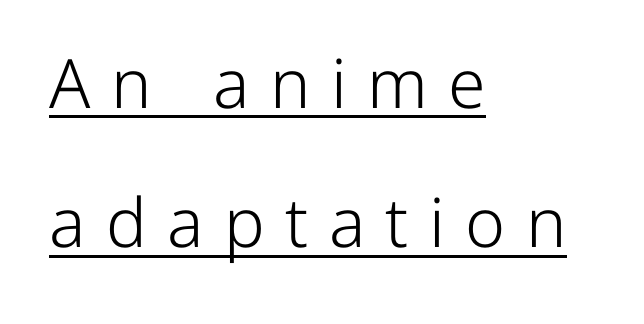
Q: Is the text bold? A: No.
Q: Is the text italic (slanted)? A: No, it is upright.
Q: Is the typeface a serif or a sans-serif typeface? A: Sans-serif.
Q: Is the text underlined? A: Yes.
Q: How is the paragraph aligned? A: Left-aligned.
Q: Is the spacing between letters normal or unusually wide? A: Unusually wide.
Q: Is the spacing between lines tight, normal or loose? A: Loose.
Q: Width (condensed, normal, or wide)? A: Normal.
Q: Stroke contrast? A: Low.
Q: x-height? A: Medium.
Q: Monospaced? A: No.
